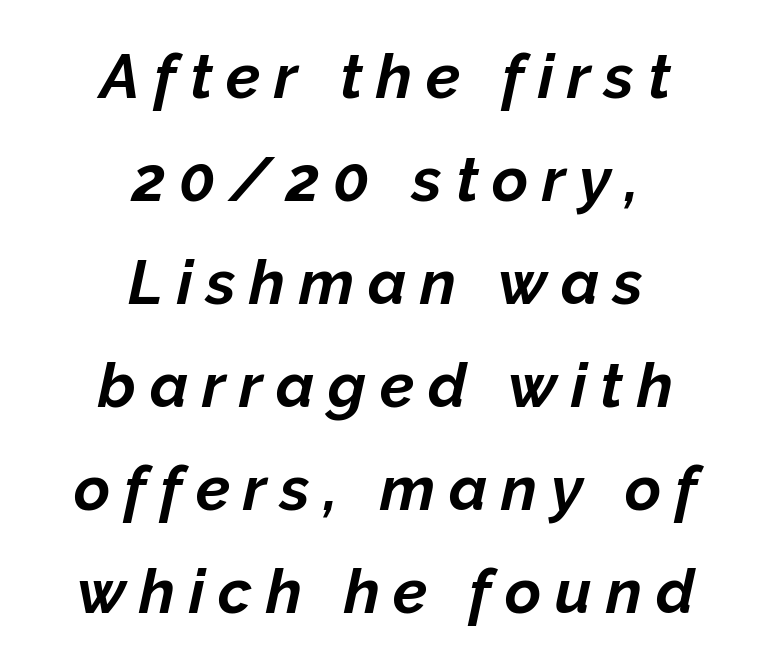
The text block is weighted toward neither margin, spreading evenly from the middle. The lettering tilts uniformly, giving the passage an italic look. The tracking jumps out immediately: characters are airy and widely separated. Do the characters align in a grid? No, the font is proportional. In terms of weight, the rendering is a true, heavy bold.
